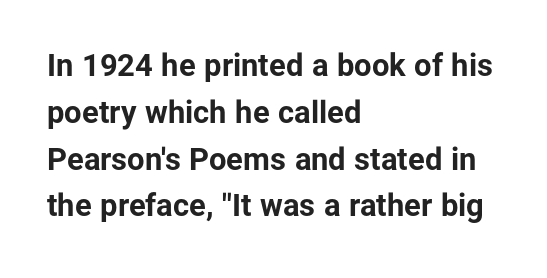
The image shows 31 px bold sans-serif type, upright; set left-aligned, normal line spacing (1.51x), normal letter spacing, not underlined; low stroke contrast and a medium x-height.
